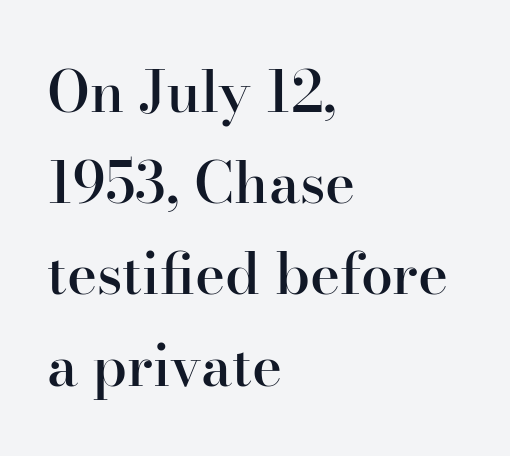
The image shows 57 px semibold serif type, upright; set left-aligned, normal line spacing (1.6x), normal letter spacing, not underlined; high stroke contrast and a small x-height.
